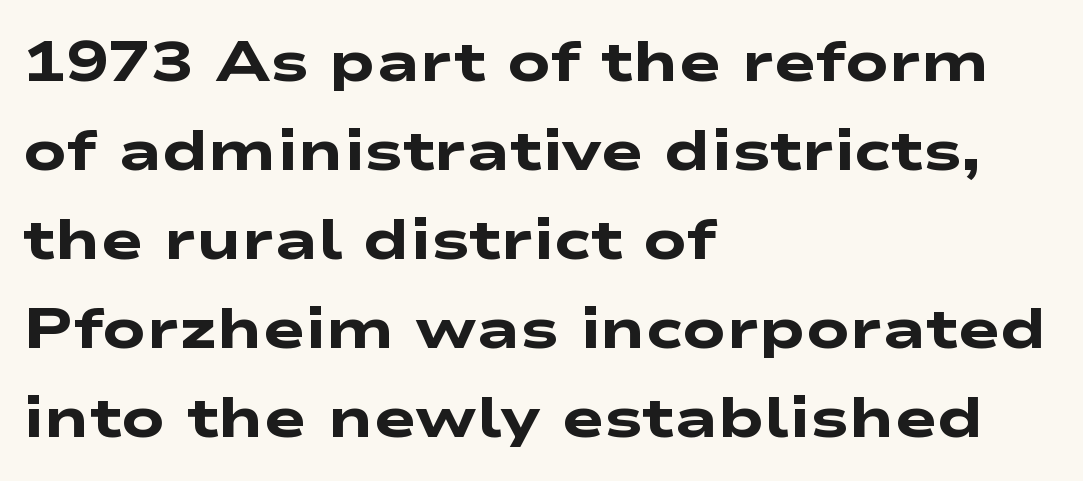
Q: Is the text bold? A: Yes.
Q: Is the typeface a serif or a sans-serif typeface? A: Sans-serif.
Q: Is the text underlined? A: No.
Q: How is the paragraph aligned? A: Left-aligned.
Q: Is the spacing between letters normal or unusually wide? A: Normal.
Q: Is the spacing between lines tight, normal or loose? A: Normal.
Q: Width (condensed, normal, or wide)? A: Wide.
Q: Stroke contrast? A: Low.
Q: x-height? A: Medium.
Q: Monospaced? A: No.
